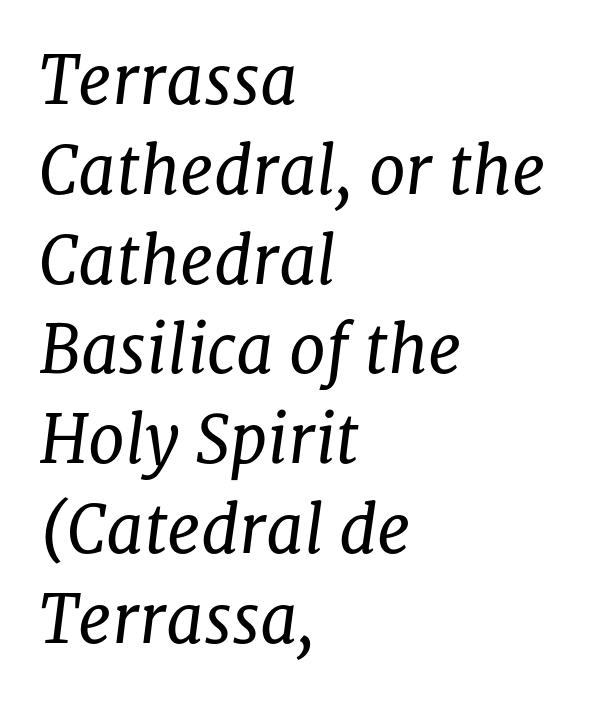
Q: Is the text bold? A: No.
Q: Is the text italic (slanted)? A: Yes, it leans right by about 8 degrees.
Q: Is the typeface a serif or a sans-serif typeface? A: Serif.
Q: Is the text underlined? A: No.
Q: How is the paragraph aligned? A: Left-aligned.
Q: Is the spacing between letters normal or unusually wide? A: Normal.
Q: Is the spacing between lines tight, normal or loose? A: Normal.
Q: Width (condensed, normal, or wide)? A: Normal.
Q: Stroke contrast? A: Low.
Q: x-height? A: Medium.
Q: Monospaced? A: No.
